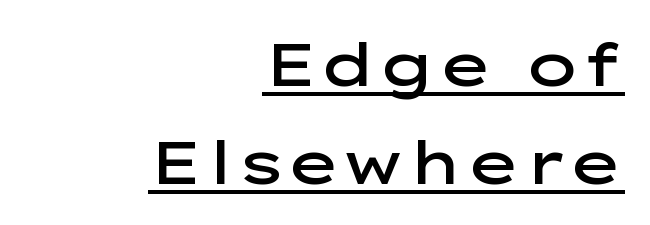
A fair bit of extra ink — the face is semibold, not bold. The letterforms sit shoulder to shoulder at normal distance. Normally led — the rows are evenly, conventionally spaced. The designer went with a sans here, leaving each stem footless.
